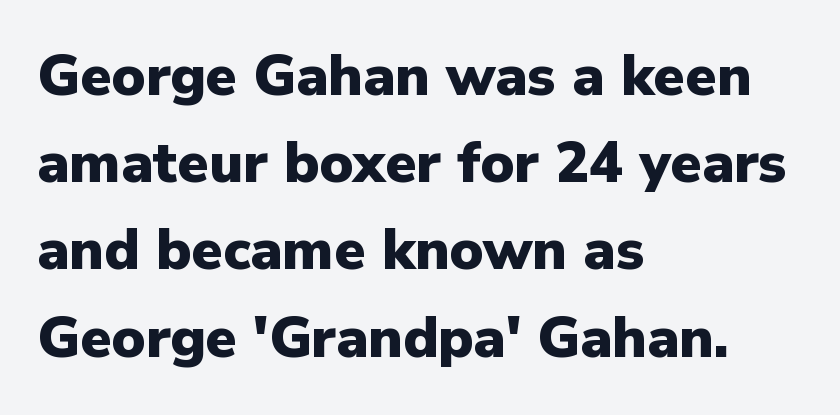
Do the characters align in a grid? No, the font is proportional. Between one letter and the next there's only the usual sliver of space. Pretty heavy lettering here — definitely bold. What kind of face is this? One without serifs — a sans. Anything drawn beneath the words? Only blank space.
